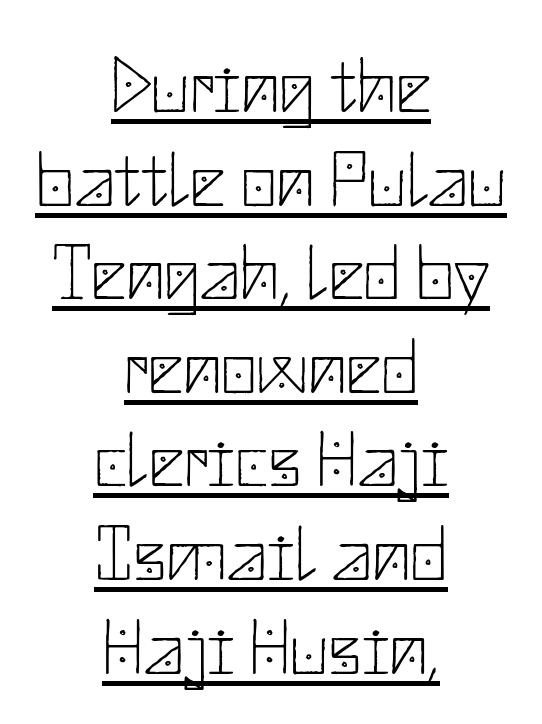
You can tell it's not italic because the verticals are truly vertical. Nobody touched the tracking dial on this one. Is the block centered? Yes — each line is placed symmetrically about the middle. A typesetter would label this face a sans. Think standard paragraph weight, or any step lighter than that.
